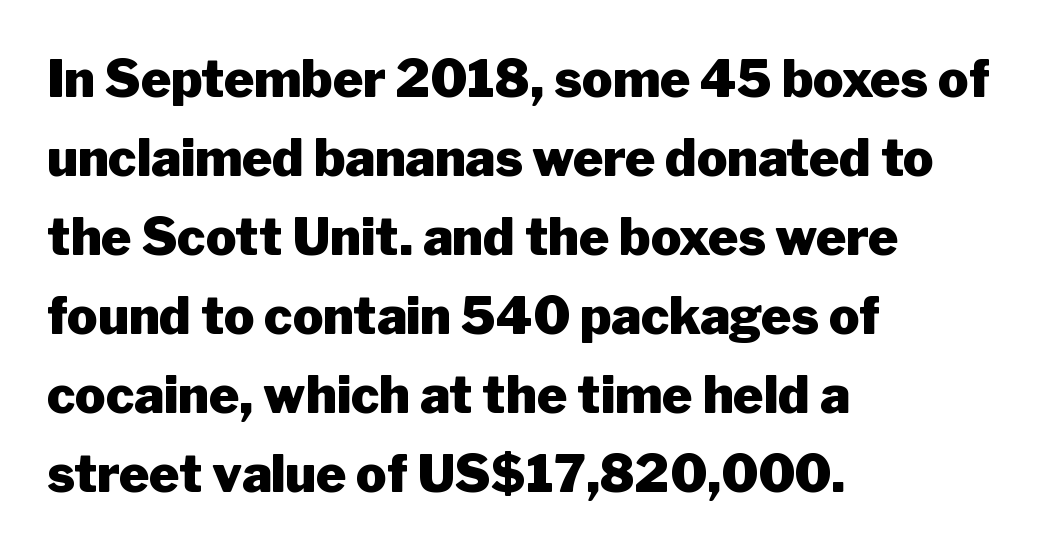
{"serif": "no", "italic": "no", "bold": "yes", "weight": "heavy", "width": "normal", "stroke_contrast": "low", "x_height": "medium", "monospaced": "no", "underline": "no", "align": "left", "line_spacing": "normal", "line_spacing_ratio": 1.55, "letter_spacing": "normal", "letter_spacing_em": 0.0, "glyph_px": 51}
